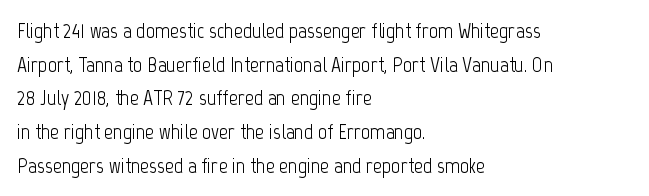
Unbolded letterforms with no extra heft. The letterforms sit shoulder to shoulder at normal distance. Line spacing here is normal. Glance below the letters and you will spot only blank space. Visually the block forms a straight wall on the left and a jagged coastline on the right.
